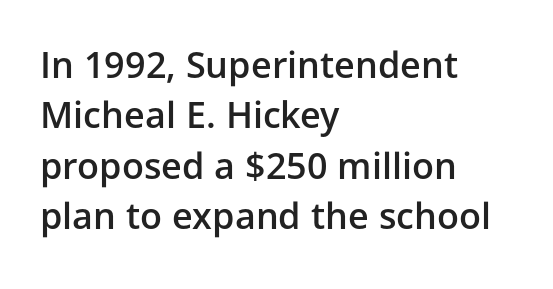
Q: Is the text bold? A: Semi-bold.
Q: Is the text italic (slanted)? A: No, it is upright.
Q: Is the typeface a serif or a sans-serif typeface? A: Sans-serif.
Q: Is the text underlined? A: No.
Q: How is the paragraph aligned? A: Left-aligned.
Q: Is the spacing between letters normal or unusually wide? A: Normal.
Q: Is the spacing between lines tight, normal or loose? A: Normal.
Q: Width (condensed, normal, or wide)? A: Normal.
Q: Stroke contrast? A: Low.
Q: x-height? A: Medium.
Q: Monospaced? A: No.
